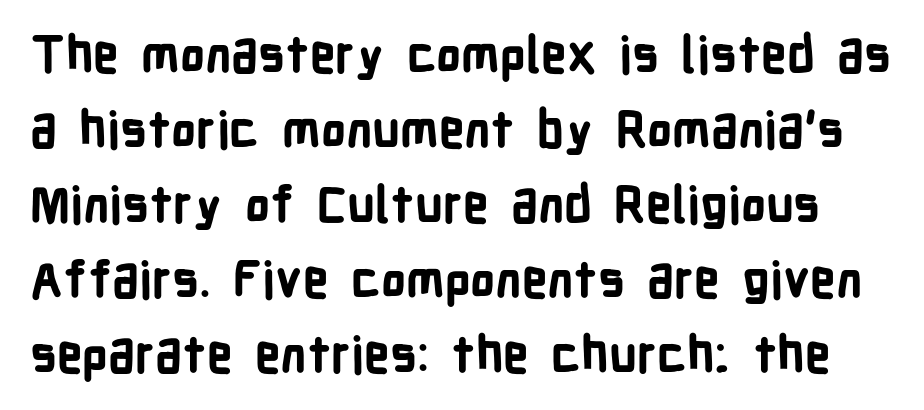
The image shows 50 px bold, condensed sans-serif type, upright; set normal line spacing (1.5x), normal letter spacing, not underlined; low stroke contrast and a medium x-height.
